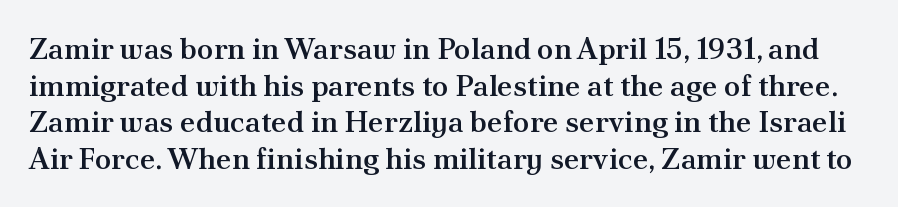
Q: Is the text bold? A: Semi-bold.
Q: Is the text italic (slanted)? A: No, it is upright.
Q: Is the typeface a serif or a sans-serif typeface? A: Serif.
Q: Is the text underlined? A: No.
Q: Is the spacing between letters normal or unusually wide? A: Normal.
Q: Width (condensed, normal, or wide)? A: Normal.
Q: Stroke contrast? A: Medium.
Q: x-height? A: Small.
Q: Monospaced? A: No.
